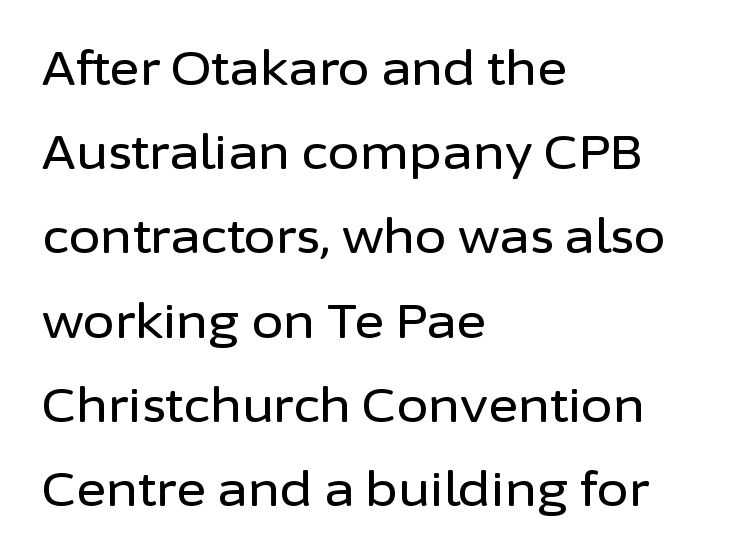
Check under the words: just untouched page. Spacing verdict: proportional, widths tailored to each character. The designer went with a sans here, leaving each stem footless. Tall strokes in this sample are plumb rather than angled. Left-aligned paragraph, ragged on the right. In terms of letterspacing, this is plain default setting.
